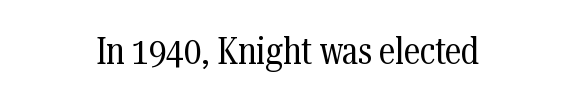
Observe the serifs anchoring each vertical stroke in this sample. Quick note: underline off. Each line is balanced around a shared central axis. Summary of weight: not heavy and not bold. The type sits square on the baseline with zero lean. What stands out about the letter spacing? Nothing — it is the standard amount.
